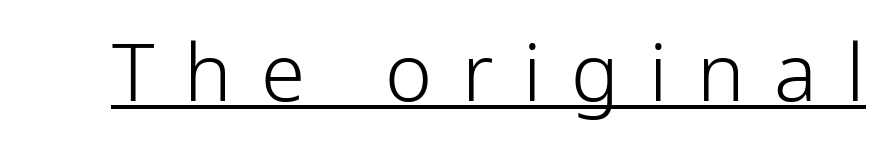
Q: Is the text bold? A: No.
Q: Is the text italic (slanted)? A: No, it is upright.
Q: Is the typeface a serif or a sans-serif typeface? A: Sans-serif.
Q: Is the text underlined? A: Yes.
Q: Is the spacing between letters normal or unusually wide? A: Unusually wide.
Q: Width (condensed, normal, or wide)? A: Normal.
Q: Stroke contrast? A: Low.
Q: x-height? A: Medium.
Q: Monospaced? A: No.
